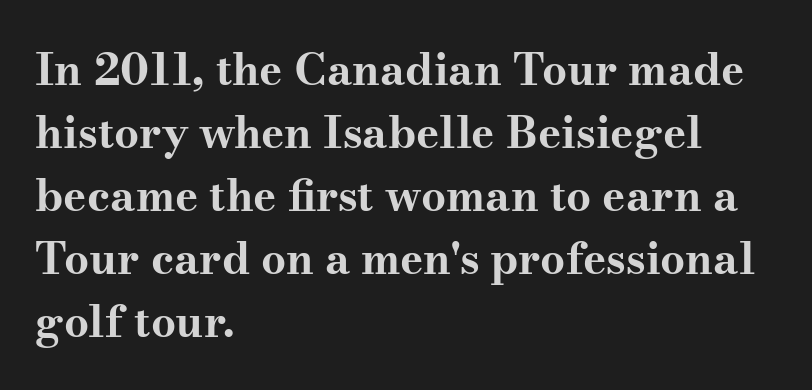
Q: Is the text bold? A: Yes.
Q: Is the text italic (slanted)? A: No, it is upright.
Q: Is the typeface a serif or a sans-serif typeface? A: Serif.
Q: Is the text underlined? A: No.
Q: How is the paragraph aligned? A: Left-aligned.
Q: Is the spacing between letters normal or unusually wide? A: Normal.
Q: Is the spacing between lines tight, normal or loose? A: Normal.
Q: Width (condensed, normal, or wide)? A: Wide.
Q: Stroke contrast? A: Medium.
Q: x-height? A: Small.
Q: Monospaced? A: No.
